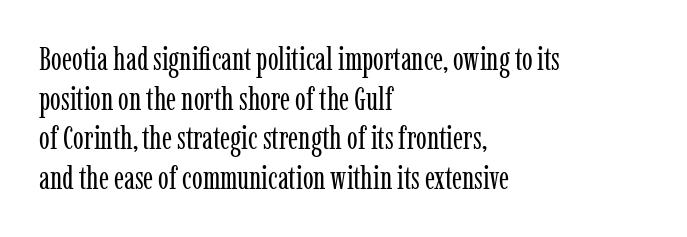
{"serif": "yes", "italic": "no", "bold": "no", "weight": "regular", "width": "condensed", "stroke_contrast": "low", "x_height": "medium", "monospaced": "no", "underline": "no", "align": "left", "line_spacing_ratio": 1.24, "letter_spacing": "normal", "letter_spacing_em": 0.0, "glyph_px": 32}
